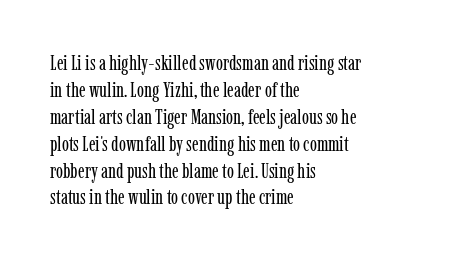
{"italic": "no", "bold": "no", "underline": "no", "align": "left", "line_spacing": "normal", "line_spacing_ratio": 1.28, "letter_spacing": "normal", "letter_spacing_em": 0.0, "glyph_px": 21}
